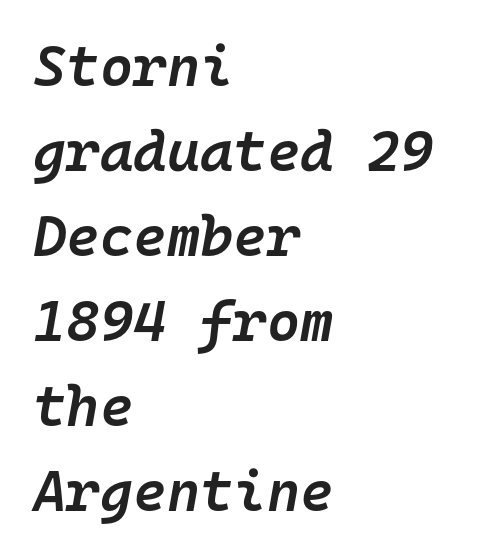
{"italic": "yes", "lean": "right", "slant_degrees": 10, "bold": "semi", "weight": "semibold", "width": "normal", "stroke_contrast": "low", "x_height": "medium", "monospaced": "yes", "underline": "no", "align": "left", "line_spacing": "normal", "line_spacing_ratio": 1.49, "letter_spacing": "normal", "letter_spacing_em": 0.0, "glyph_px": 57}
